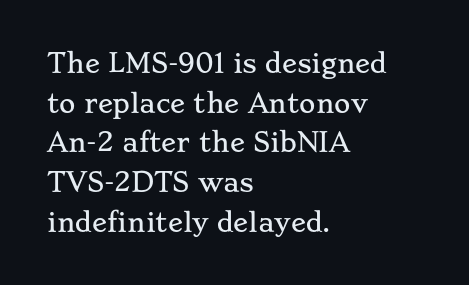
The image shows 25 px text type, upright; set left-aligned, normal line spacing (1.59x), normal letter spacing, not underlined.
